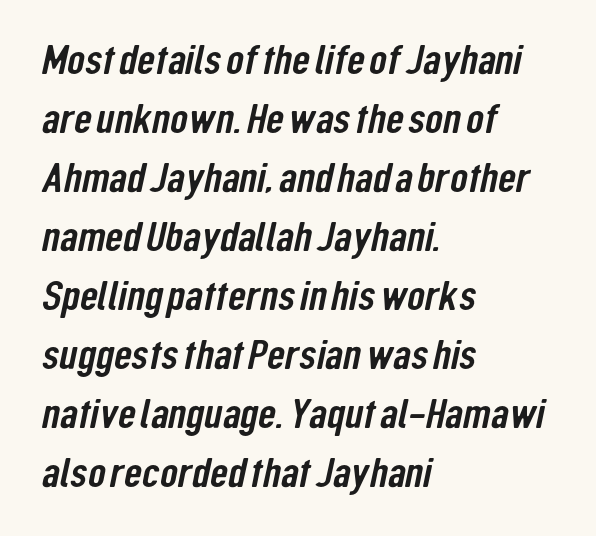
The image shows 41 px condensed sans-serif type; set left-aligned, normal line spacing (1.44x), normal letter spacing, not underlined; low stroke contrast and a medium x-height.
